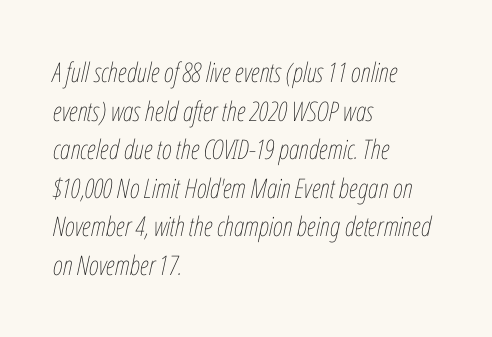
The strokes are not fattened; the text isn't bold. These lines sit exactly where default settings would place them. This rendering uses left alignment, leaving the right contour irregular. You can tell it's italic because the verticals aren't actually vertical.
